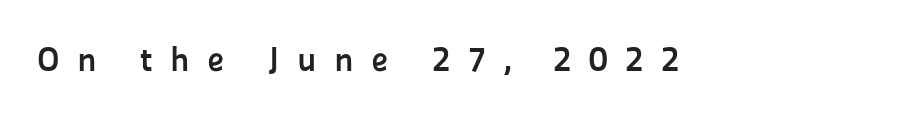
The image shows 35 px semibold sans-serif type, upright; set unusually wide letter spacing (+0.5 em), not underlined; low stroke contrast and a medium x-height.
